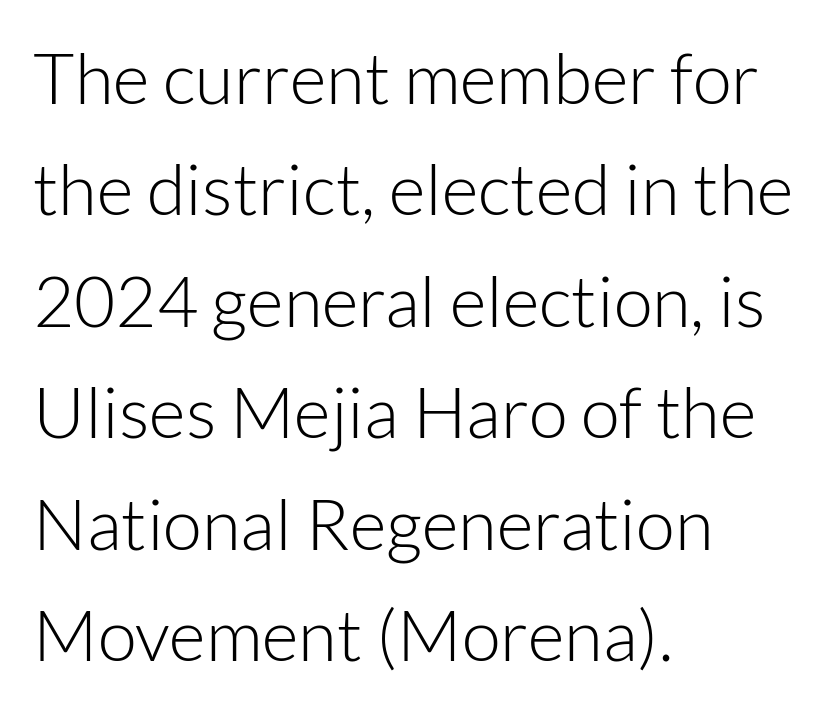
The image shows 71 px light sans-serif type, upright; set left-aligned, normal line spacing (1.57x), normal letter spacing, not underlined; low stroke contrast and a medium x-height.
